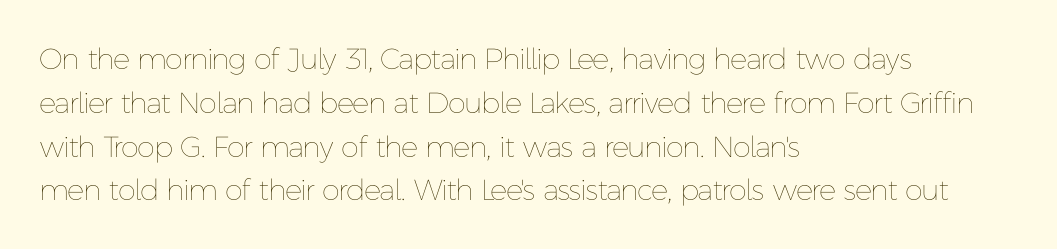
Q: Is the text bold? A: No.
Q: Is the text italic (slanted)? A: No, it is upright.
Q: Is the text underlined? A: No.
Q: How is the paragraph aligned? A: Left-aligned.
Q: Is the spacing between letters normal or unusually wide? A: Normal.
Q: Is the spacing between lines tight, normal or loose? A: Normal.
Q: Width (condensed, normal, or wide)? A: Normal.
Q: Stroke contrast? A: Low.
Q: x-height? A: Medium.
Q: Monospaced? A: No.
